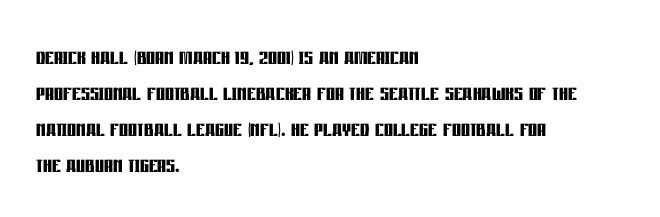
Q: Is the text bold? A: Yes.
Q: Is the text italic (slanted)? A: No, it is upright.
Q: Is the typeface a serif or a sans-serif typeface? A: Sans-serif.
Q: Is the text underlined? A: No.
Q: How is the paragraph aligned? A: Left-aligned.
Q: Is the spacing between letters normal or unusually wide? A: Normal.
Q: Is the spacing between lines tight, normal or loose? A: Normal.
Q: Width (condensed, normal, or wide)? A: Condensed.
Q: Stroke contrast? A: Low.
Q: x-height? A: Large.
Q: Monospaced? A: No.
